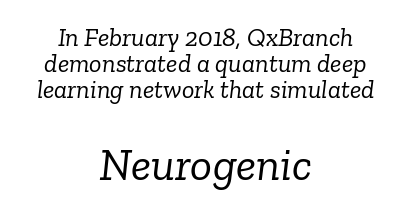
Q: Is the text bold? A: No.
Q: Is the text italic (slanted)? A: Yes, it leans right by about 6 degrees.
Q: Is the typeface a serif or a sans-serif typeface? A: Serif.
Q: Is the text underlined? A: No.
Q: How is the paragraph aligned? A: Centered.
Q: Is the spacing between letters normal or unusually wide? A: Normal.
Q: Is the spacing between lines tight, normal or loose? A: Tight.
Q: Which block of text is set in a larger size, the first (top) or the second (bottom)? A: The second (bottom) one.
Q: Width (condensed, normal, or wide)? A: Normal.
Q: Stroke contrast? A: Low.
Q: x-height? A: Medium.
Q: Monospaced? A: No.
